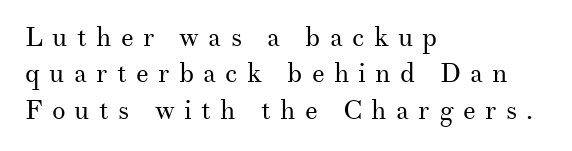
{"italic": "no", "bold": "no", "underline": "no", "align": "left", "line_spacing": "normal", "line_spacing_ratio": 1.35, "letter_spacing": "wide", "letter_spacing_em": 0.34, "glyph_px": 27}
